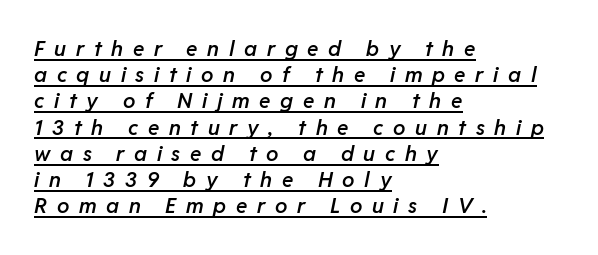
The glyphs are accompanied by a horizontal stroke just below them. Tracking here is generous; glyphs stand well apart from one another. Rows of type keep a routine distance in the vertical direction. The characters look somewhat weighty, a semibold short of true bold. Is the block centered? No — it sits flush against the left margin.
